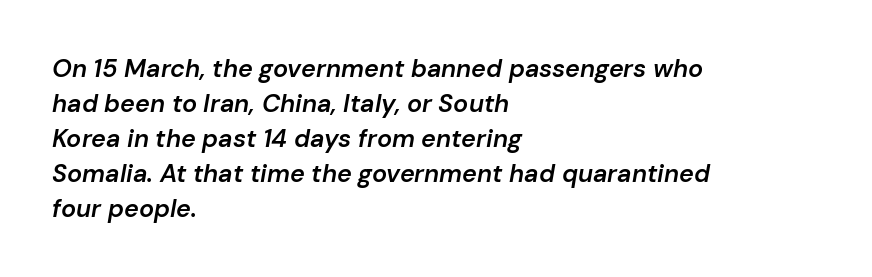
{"italic": "yes", "lean": "right", "slant_degrees": 10, "bold": "semi", "underline": "no", "align": "left", "line_spacing": "normal", "line_spacing_ratio": 1.4, "letter_spacing": "normal", "letter_spacing_em": 0.0, "glyph_px": 25}
